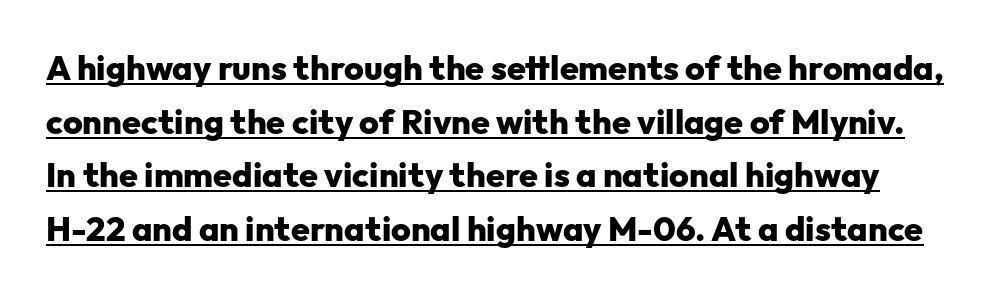
{"serif": "no", "italic": "no", "bold": "yes", "weight": "heavy", "width": "normal", "stroke_contrast": "low", "x_height": "medium", "monospaced": "no", "underline": "yes", "line_spacing": "normal", "line_spacing_ratio": 1.58, "letter_spacing": "normal", "letter_spacing_em": 0.0, "glyph_px": 34}
